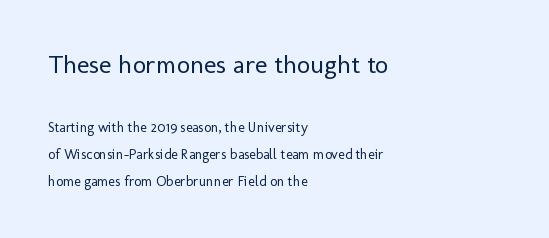
The image shows 26 px text type, upright; set left-aligned, loose line spacing (1.91x), normal letter spacing, not underlined; the first (top) block is 1.86x larger.
